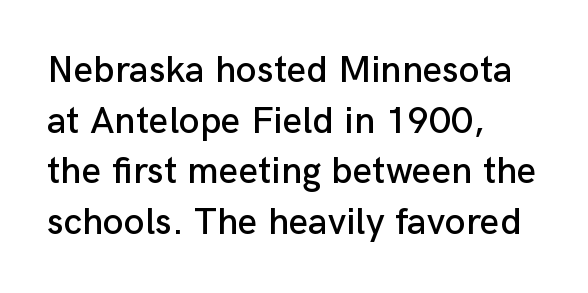
Q: Is the text italic (slanted)? A: No, it is upright.
Q: Is the typeface a serif or a sans-serif typeface? A: Sans-serif.
Q: Is the text underlined? A: No.
Q: How is the paragraph aligned? A: Left-aligned.
Q: Is the spacing between letters normal or unusually wide? A: Normal.
Q: Is the spacing between lines tight, normal or loose? A: Normal.
Q: Width (condensed, normal, or wide)? A: Normal.
Q: Stroke contrast? A: Low.
Q: x-height? A: Medium.
Q: Monospaced? A: No.
